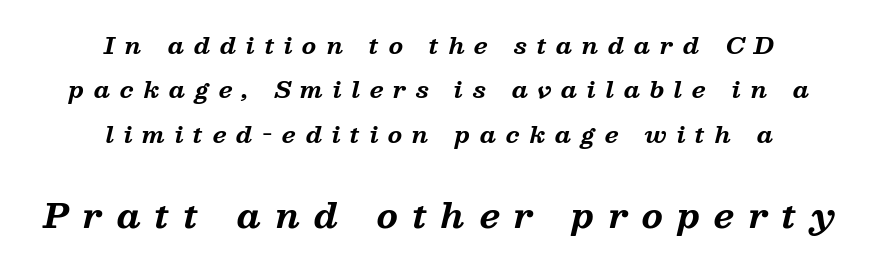
The image shows 34 px bold serif type, italic (leaning right); set centered, loose line spacing (1.93x), unusually wide letter spacing (+0.42 em), not underlined; the second (bottom) block is 1.48x larger; medium stroke contrast and a medium x-height.
